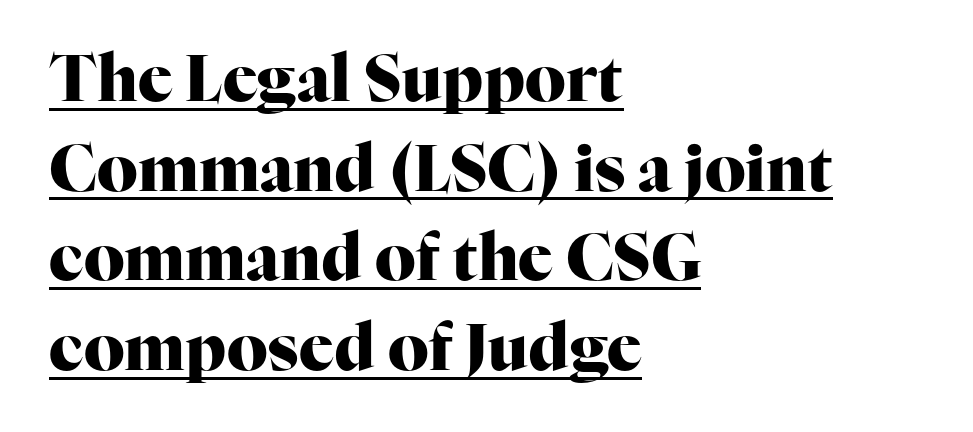
The image shows 64 px heavy serif type, upright; set left-aligned, normal line spacing (1.4x), normal letter spacing, underlined; high stroke contrast and a medium x-height.
